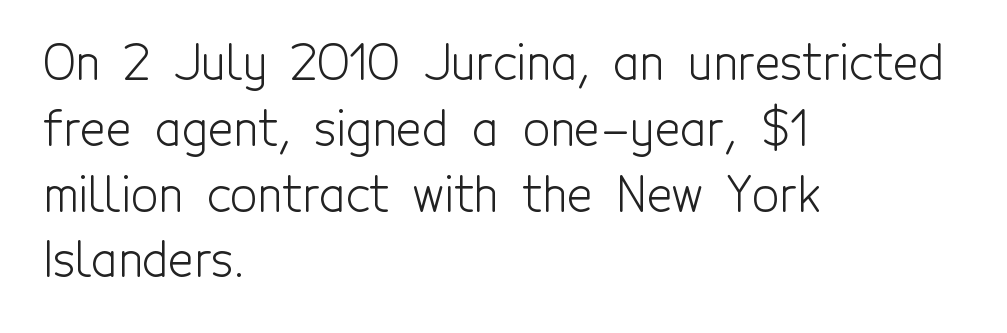
The image shows 48 px light, condensed sans-serif type, upright; set left-aligned, normal line spacing (1.37x), normal letter spacing, not underlined; a medium x-height.
